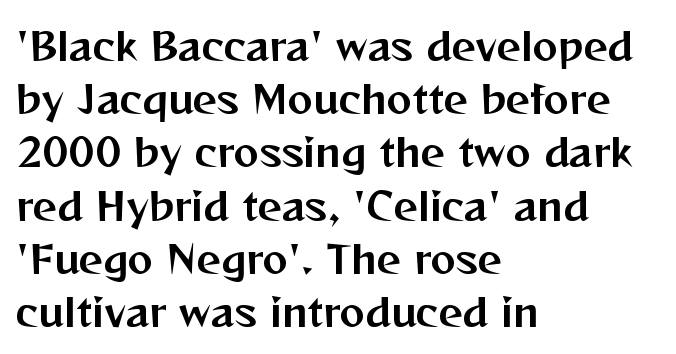
Q: Is the text italic (slanted)? A: No, it is upright.
Q: Is the typeface a serif or a sans-serif typeface? A: Sans-serif.
Q: Is the text underlined? A: No.
Q: How is the paragraph aligned? A: Left-aligned.
Q: Is the spacing between letters normal or unusually wide? A: Normal.
Q: Is the spacing between lines tight, normal or loose? A: Normal.
Q: Width (condensed, normal, or wide)? A: Normal.
Q: Stroke contrast? A: Medium.
Q: x-height? A: Medium.
Q: Monospaced? A: No.
